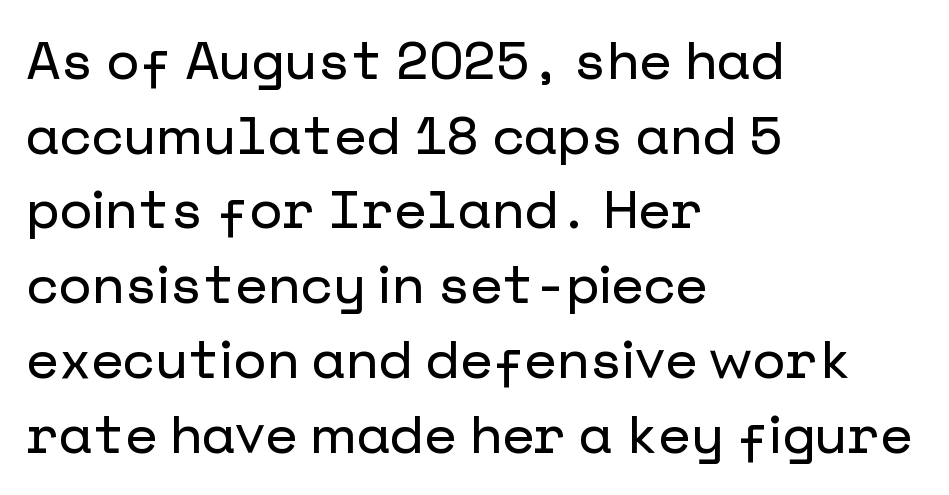
Q: Is the text italic (slanted)? A: No, it is upright.
Q: Is the typeface a serif or a sans-serif typeface? A: Sans-serif.
Q: Is the text underlined? A: No.
Q: How is the paragraph aligned? A: Left-aligned.
Q: Is the spacing between letters normal or unusually wide? A: Normal.
Q: Is the spacing between lines tight, normal or loose? A: Normal.
Q: Width (condensed, normal, or wide)? A: Normal.
Q: Stroke contrast? A: Low.
Q: x-height? A: Medium.
